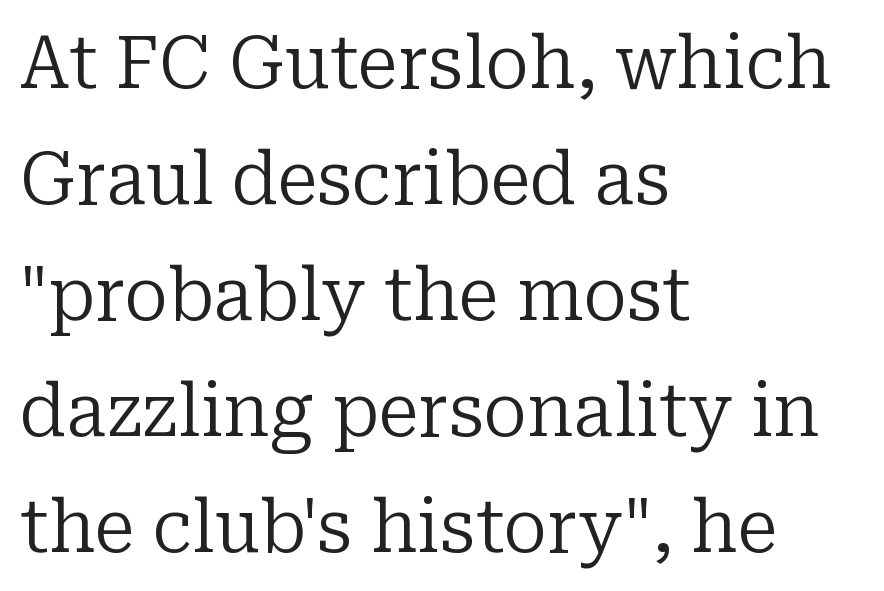
{"serif": "yes", "italic": "no", "bold": "no", "weight": "regular", "width": "normal", "stroke_contrast": "low", "x_height": "medium", "monospaced": "no", "underline": "no", "align": "left", "line_spacing": "normal", "line_spacing_ratio": 1.59, "letter_spacing": "normal", "letter_spacing_em": 0.0, "glyph_px": 73}
